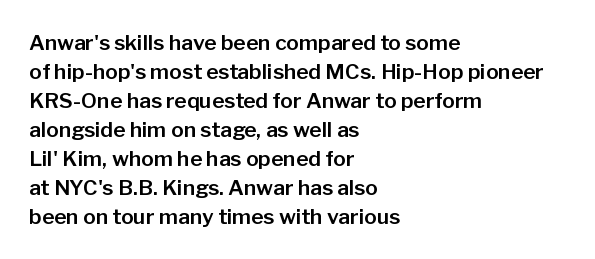
Does the leading feel generous? No, just average. Nobody touched the tracking dial on this one. This is the regular roman posture of the typeface. Visually the block forms a straight wall on the left and a jagged coastline on the right.
